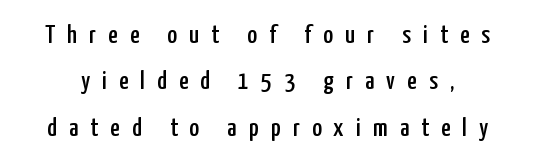
Q: Is the text italic (slanted)? A: No, it is upright.
Q: Is the text underlined? A: No.
Q: Is the spacing between letters normal or unusually wide? A: Unusually wide.
